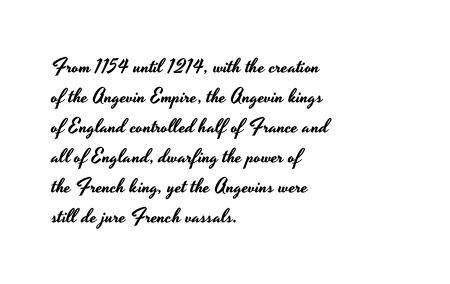
The passage shown has conventional tracking throughout. Is there much room between lines? A standard amount, neither cramped nor airy. Plain, unruled lines of type. Typeset ragged right — the left edge is the straight one.
